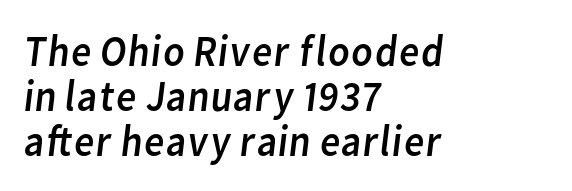
The image shows 44 px regular-weight sans-serif type; set left-aligned, tight line spacing (1.02x), normal letter spacing, not underlined; low stroke contrast and a medium x-height.
